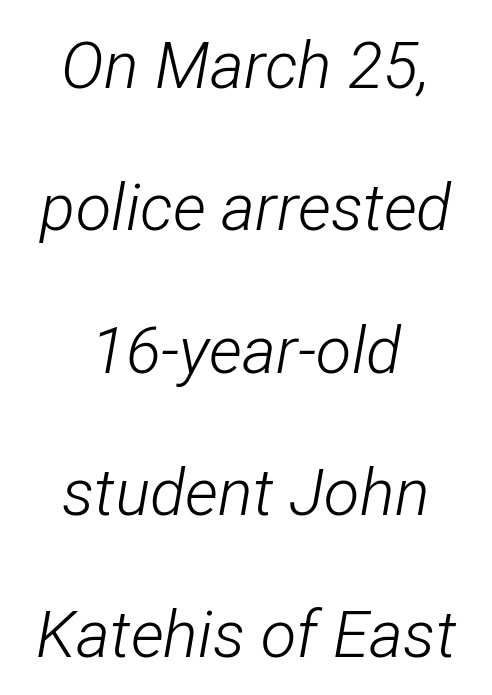
Q: Is the text bold? A: No.
Q: Is the text italic (slanted)? A: Yes, it leans right by about 12 degrees.
Q: Is the text underlined? A: No.
Q: How is the paragraph aligned? A: Centered.
Q: Is the spacing between letters normal or unusually wide? A: Normal.
Q: Is the spacing between lines tight, normal or loose? A: Loose.
Q: Width (condensed, normal, or wide)? A: Condensed.
Q: Stroke contrast? A: Low.
Q: x-height? A: Medium.
Q: Monospaced? A: No.
